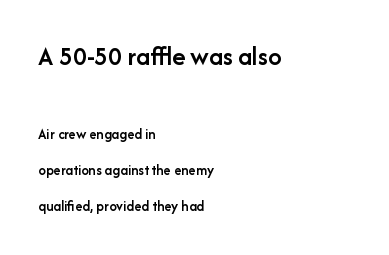
The image shows 27 px text type, upright; set left-aligned, loose line spacing (2.4x), normal letter spacing, not underlined; the first (top) block is 1.8x larger.
